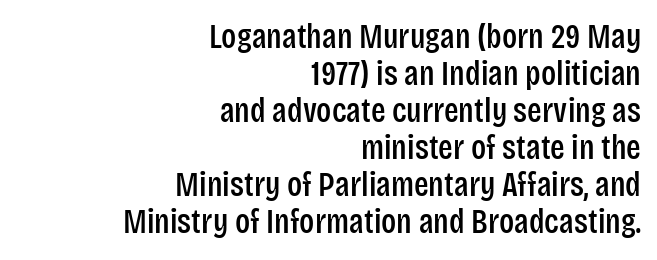
{"serif": "no", "italic": "no", "width": "condensed", "stroke_contrast": "low", "x_height": "large", "monospaced": "no", "underline": "no", "align": "right", "line_spacing": "tight", "line_spacing_ratio": 1.09, "letter_spacing": "normal", "letter_spacing_em": 0.0, "glyph_px": 34}
